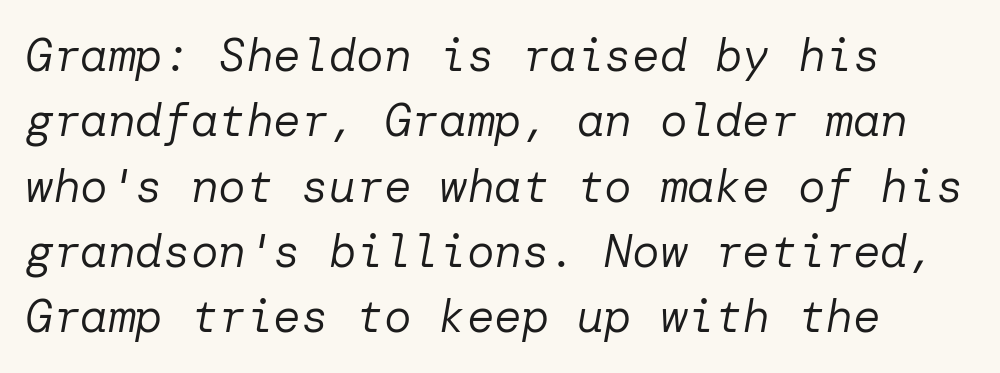
The image shows 46 px regular-weight type, italic (leaning right); set normal line spacing (1.42x), normal letter spacing, not underlined; low stroke contrast and a medium x-height.
